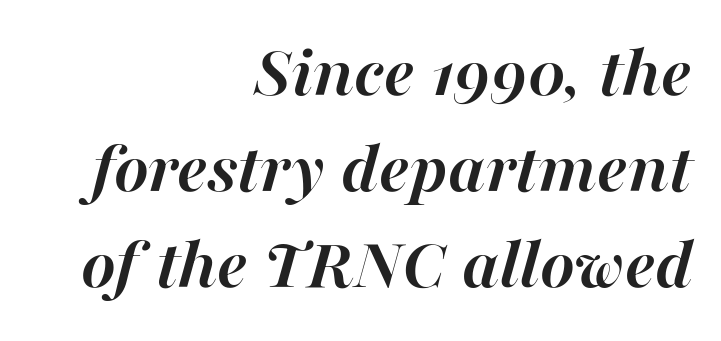
Q: Is the text bold? A: Yes.
Q: Is the text italic (slanted)? A: Yes, it leans right by about 16 degrees.
Q: Is the text underlined? A: No.
Q: How is the paragraph aligned? A: Right-aligned.
Q: Is the spacing between letters normal or unusually wide? A: Normal.
Q: Is the spacing between lines tight, normal or loose? A: Normal.
Q: Width (condensed, normal, or wide)? A: Normal.
Q: Stroke contrast? A: High.
Q: x-height? A: Medium.
Q: Monospaced? A: No.
